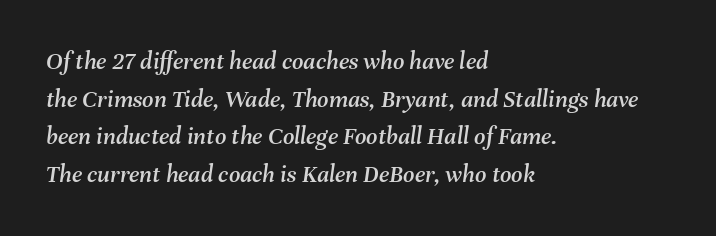
Q: Is the text italic (slanted)? A: Yes, it leans right by about 8 degrees.
Q: Is the text underlined? A: No.
Q: How is the paragraph aligned? A: Left-aligned.
Q: Is the spacing between letters normal or unusually wide? A: Normal.
Q: Is the spacing between lines tight, normal or loose? A: Normal.
